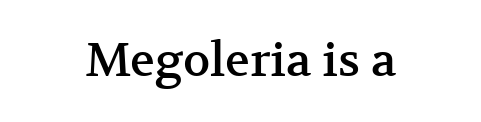
The image shows 46 px serif type, upright; set centered, normal letter spacing, not underlined; medium stroke contrast and a medium x-height.
